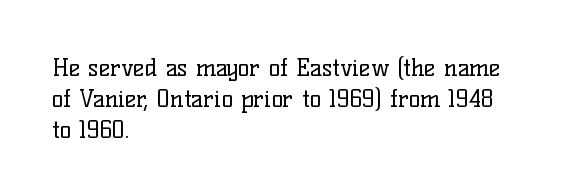
These lines keep a tight, regular rhythm from letter to letter. Notice how descenders clear the ascenders below comfortably — that's standard leading. These lines were composed using upright roman letters. One-word summary of the alignment: left. Nobody drew a line under any word here. The typesetting does not lean heavy: it is not bold.
